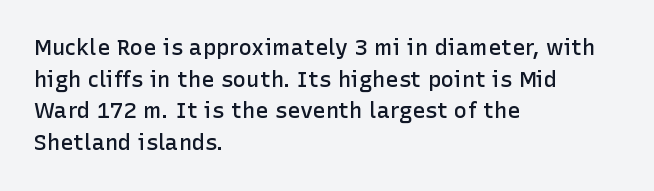
Q: Is the text bold? A: Semi-bold.
Q: Is the text italic (slanted)? A: No, it is upright.
Q: Is the text underlined? A: No.
Q: How is the paragraph aligned? A: Left-aligned.
Q: Is the spacing between letters normal or unusually wide? A: Normal.
Q: Is the spacing between lines tight, normal or loose? A: Normal.
